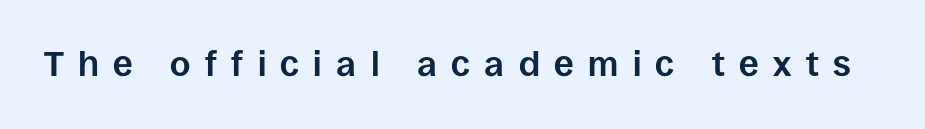
Q: Is the text bold? A: Yes.
Q: Is the text italic (slanted)? A: No, it is upright.
Q: Is the typeface a serif or a sans-serif typeface? A: Sans-serif.
Q: Is the text underlined? A: No.
Q: Is the spacing between letters normal or unusually wide? A: Unusually wide.
Q: Width (condensed, normal, or wide)? A: Normal.
Q: Stroke contrast? A: Low.
Q: x-height? A: Large.
Q: Monospaced? A: No.
